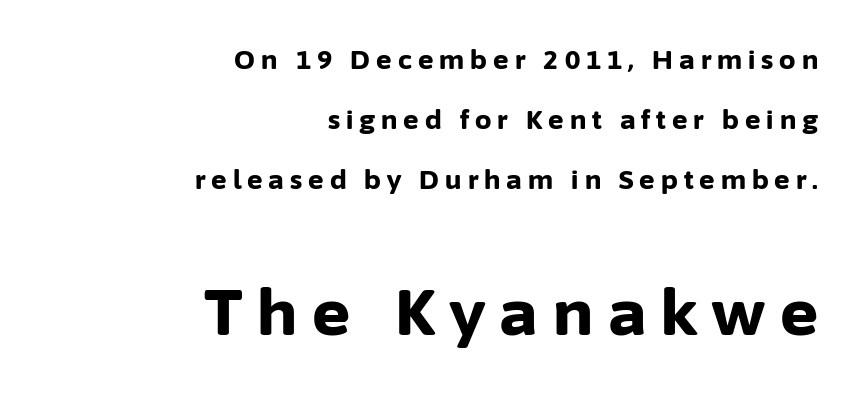
The image shows 64 px bold sans-serif type, upright; set right-aligned, loose line spacing (2.3x), unusually wide letter spacing (+0.23 em), not underlined; the second (bottom) block is 2.46x larger; low stroke contrast and a medium x-height.
